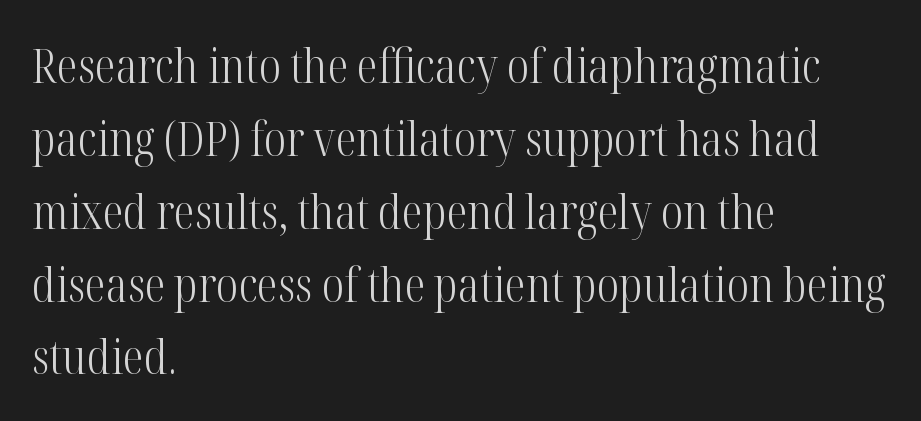
Q: Is the text bold? A: No.
Q: Is the text italic (slanted)? A: No, it is upright.
Q: Is the typeface a serif or a sans-serif typeface? A: Serif.
Q: Is the text underlined? A: No.
Q: How is the paragraph aligned? A: Left-aligned.
Q: Is the spacing between letters normal or unusually wide? A: Normal.
Q: Is the spacing between lines tight, normal or loose? A: Normal.
Q: Width (condensed, normal, or wide)? A: Condensed.
Q: Stroke contrast? A: High.
Q: x-height? A: Medium.
Q: Monospaced? A: No.
